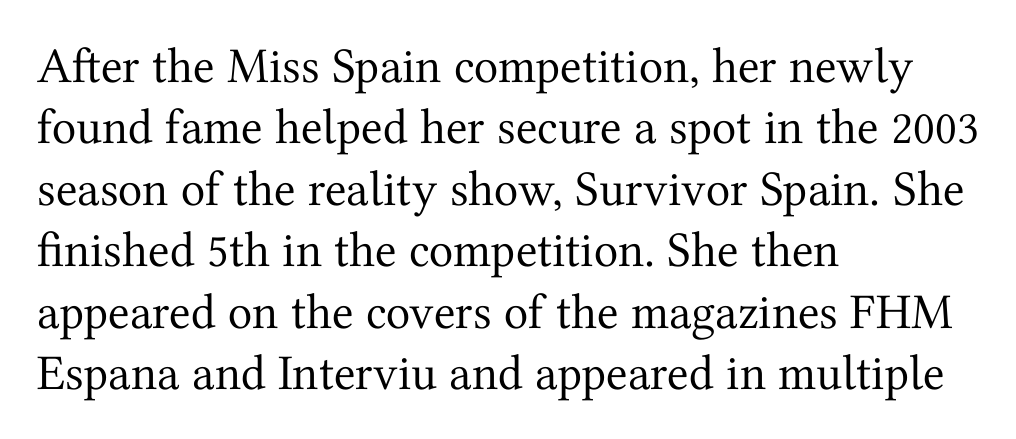
The image shows 50 px regular-weight serif type, upright; set left-aligned, line spacing 1.23x, normal letter spacing, not underlined; medium stroke contrast and a medium x-height.
